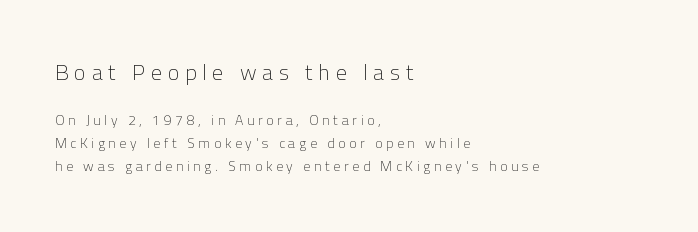
{"italic": "no", "bold": "no", "underline": "no", "align": "left", "line_spacing": "normal", "line_spacing_ratio": 1.64, "letter_spacing": "wide", "letter_spacing_em": 0.26, "larger_block": "first", "size_ratio": 1.57, "glyph_px": 22}
